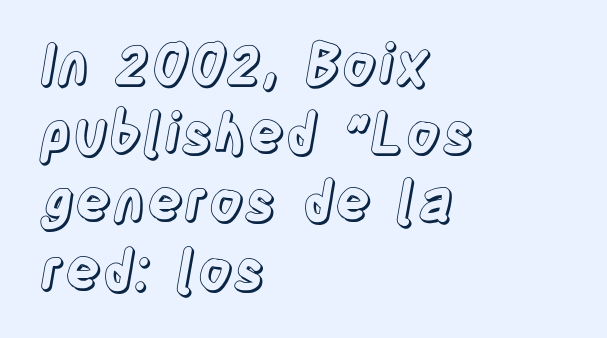
One-word summary of the alignment: left. Just letters on the line, the space beneath them empty. The space between consecutive lines is moderate. Glyph-to-glyph distance matches everyday printed text.
